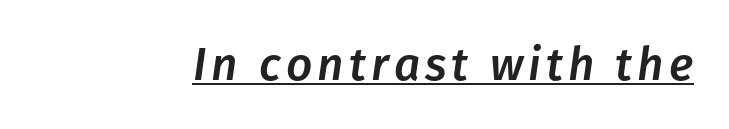
The image shows 46 px text type, italic (leaning right); set underlined; low stroke contrast and a medium x-height.
